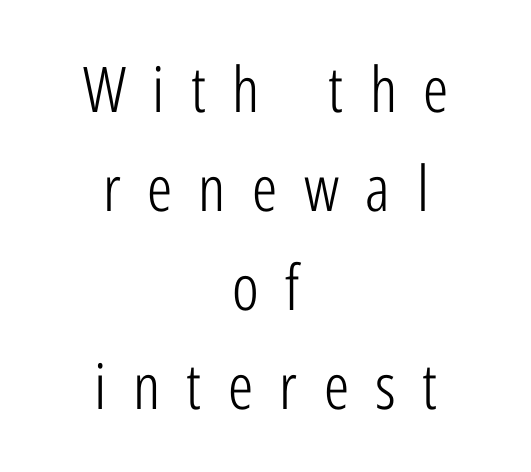
{"serif": "no", "italic": "no", "bold": "no", "weight": "light", "width": "condensed", "stroke_contrast": "low", "x_height": "medium", "monospaced": "no", "underline": "no", "align": "center", "line_spacing": "normal", "line_spacing_ratio": 1.57, "letter_spacing": "wide", "letter_spacing_em": 0.42, "glyph_px": 63}
